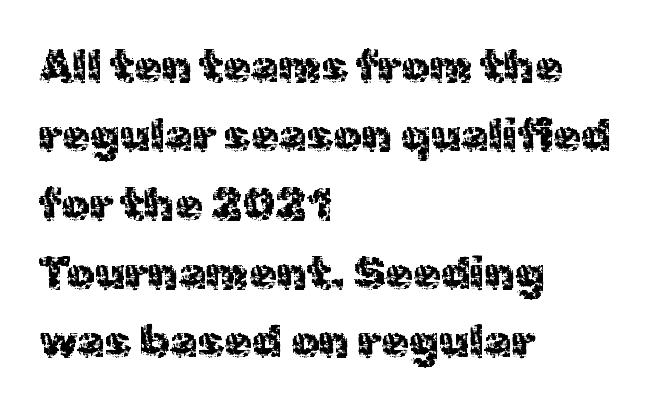
The image shows 45 px sans-serif type, upright; set left-aligned, normal line spacing (1.53x), normal letter spacing, not underlined; a medium x-height.
